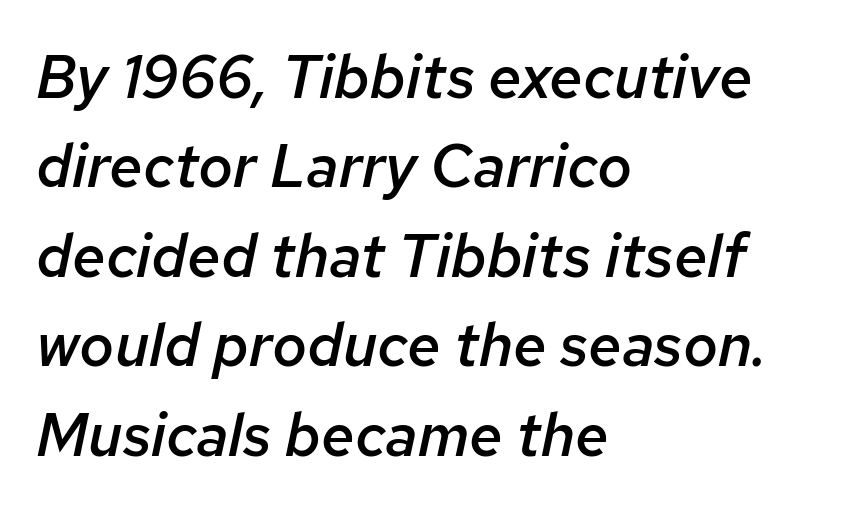
The image shows 60 px semibold type, italic (leaning right); set left-aligned, normal line spacing (1.49x), normal letter spacing, not underlined; low stroke contrast and a medium x-height.
